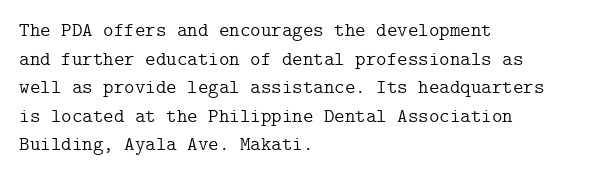
Honestly, the letter spacing is just normal — you wouldn't notice it. Every row of glyphs begins at an identical x-position on the left. The lettering holds an erect, upright posture throughout. A typesetter would call this leading conventional body-copy spacing.
